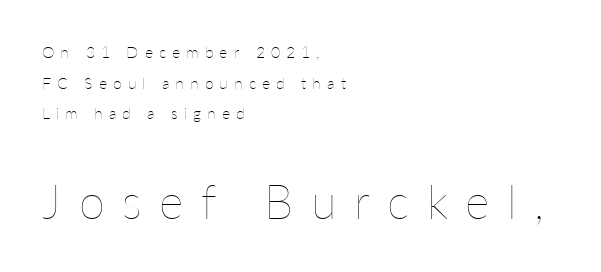
Q: Is the text bold? A: No.
Q: Is the text italic (slanted)? A: No, it is upright.
Q: Is the text underlined? A: No.
Q: How is the paragraph aligned? A: Left-aligned.
Q: Is the spacing between letters normal or unusually wide? A: Unusually wide.
Q: Is the spacing between lines tight, normal or loose? A: Loose.
Q: Which block of text is set in a larger size, the first (top) or the second (bottom)? A: The second (bottom) one.
Q: Width (condensed, normal, or wide)? A: Normal.
Q: Stroke contrast? A: Low.
Q: x-height? A: Medium.
Q: Monospaced? A: No.
